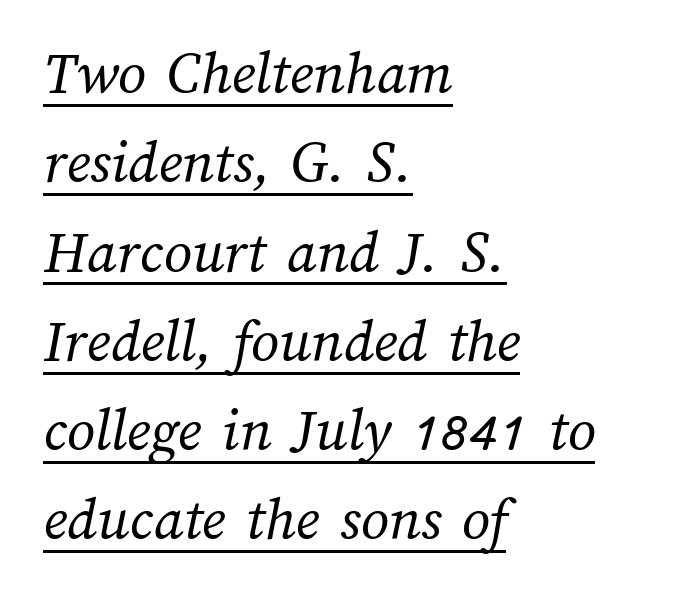
Q: Is the text bold? A: No.
Q: Is the text underlined? A: Yes.
Q: How is the paragraph aligned? A: Left-aligned.
Q: Is the spacing between letters normal or unusually wide? A: Normal.
Q: Is the spacing between lines tight, normal or loose? A: Normal.
Q: Width (condensed, normal, or wide)? A: Normal.
Q: Stroke contrast? A: Medium.
Q: x-height? A: Medium.
Q: Monospaced? A: No.
